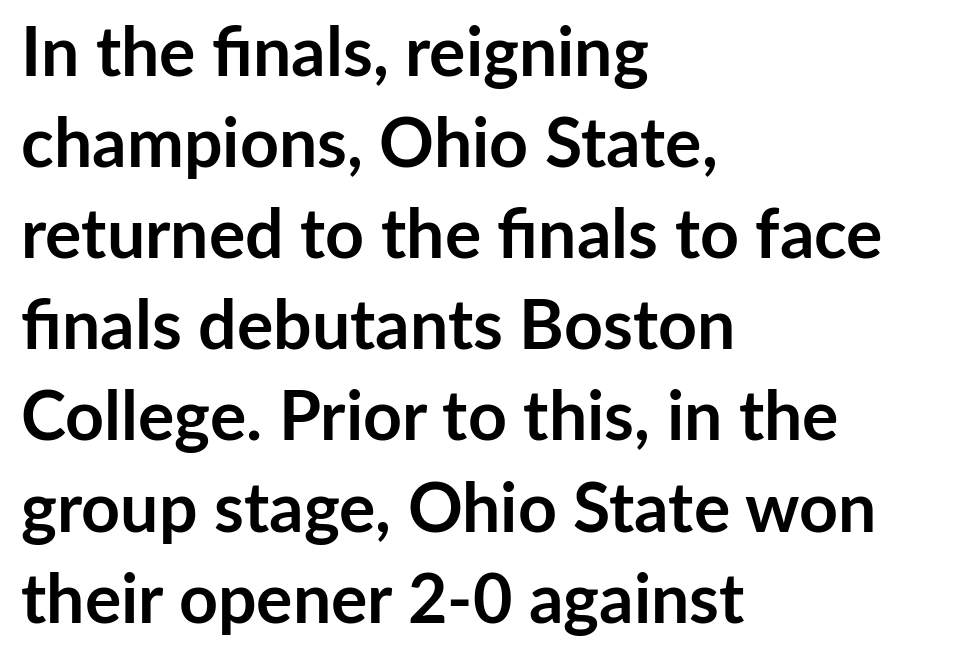
The image shows 68 px semibold sans-serif type, upright; set left-aligned, normal line spacing (1.34x), normal letter spacing, not underlined; low stroke contrast and a medium x-height.
